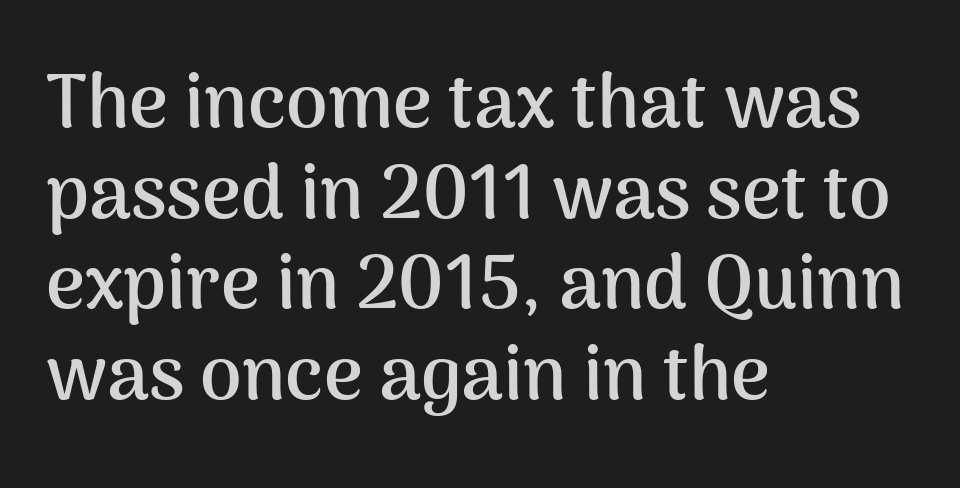
The passage shown is typed in a proportional face where columns would drift. Beneath every word, the page is bare. These lines stack with their left ends in a neat column. Look at the stroke-to-counter ratio: heavy, a bold. Standard letterfit; no display-style spreading of the glyphs. Serif or sans? Sans — the stroke terminals are bare.
